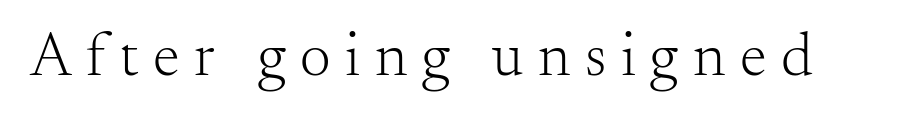
The image shows 61 px light serif type, upright; set unusually wide letter spacing (+0.24 em), not underlined; medium stroke contrast and a small x-height.
